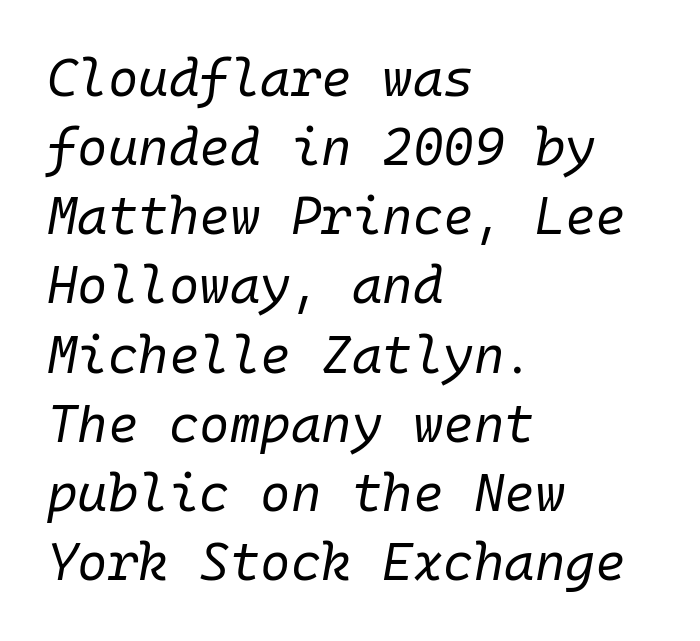
{"italic": "yes", "lean": "right", "slant_degrees": 10, "bold": "no", "weight": "regular", "width": "normal", "stroke_contrast": "low", "x_height": "medium", "monospaced": "yes", "underline": "no", "align": "left", "line_spacing": "normal", "line_spacing_ratio": 1.33, "letter_spacing": "normal", "letter_spacing_em": 0.0, "glyph_px": 52}
